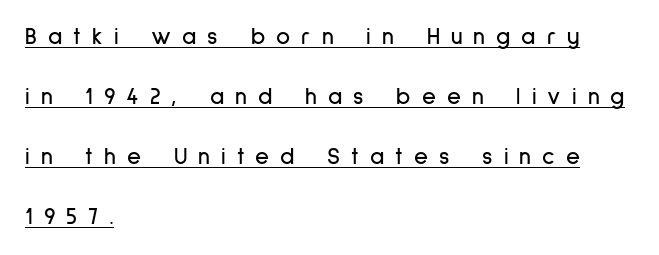
Is the block centered? No — it sits flush against the left margin. Successive baselines arrive slowly, with a big drop between each. Does extra space separate the letters? Yes, quite a lot of it. In designer terms, the underline attribute is active on this setting. The lettering holds an erect, upright posture throughout.
